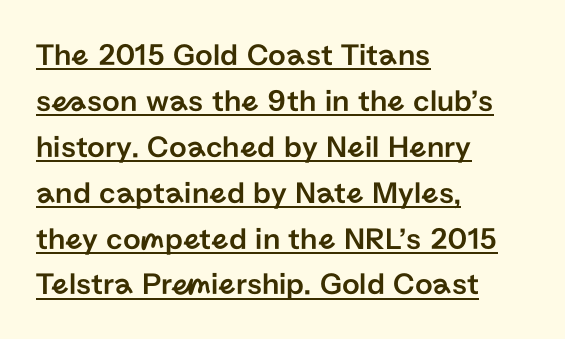
The type sits square on the baseline with zero lean. Normally led — the rows are evenly, conventionally spaced. The characters display no serif detailing; their extremities are plain. Letter spacing: default. Compared with undecorated copy, this sample adds a rule below the words. Horizontal alignment here is leftward, the default for most running prose.
